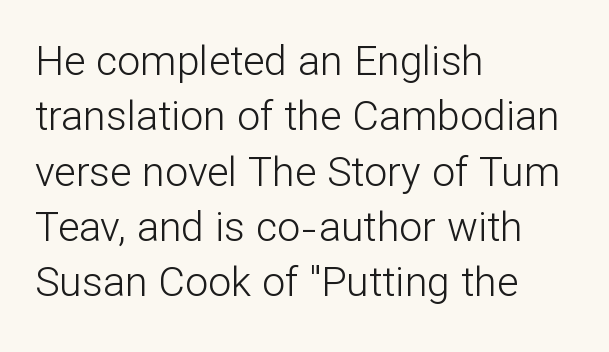
{"serif": "no", "italic": "no", "bold": "no", "weight": "light", "width": "normal", "stroke_contrast": "low", "x_height": "medium", "monospaced": "no", "underline": "no", "align": "left", "line_spacing": "normal", "line_spacing_ratio": 1.35, "letter_spacing": "normal", "letter_spacing_em": 0.0, "glyph_px": 41}
